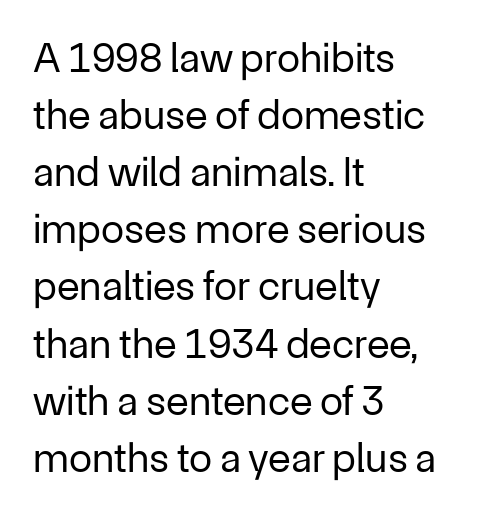
The image shows 42 px regular-weight sans-serif type, upright; set left-aligned, normal line spacing (1.36x), normal letter spacing, not underlined; low stroke contrast and a medium x-height.
